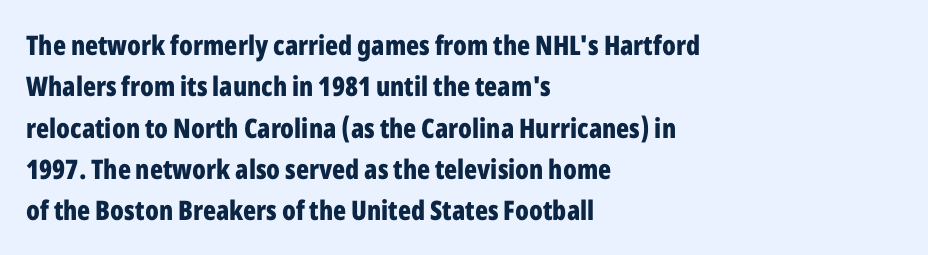
This block has exactly the height ordinary leading produces. The letterforms sit shoulder to shoulder at normal distance. On the weight axis this lands at bold, roughly 700. Line beginnings align vertically; line endings do not. A roman cut, with each character standing at attention.
